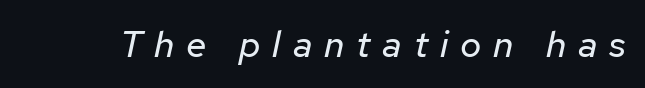
The image shows 37 px regular-weight type, italic (leaning right); set unusually wide letter spacing (+0.32 em), not underlined; low stroke contrast and a medium x-height.
